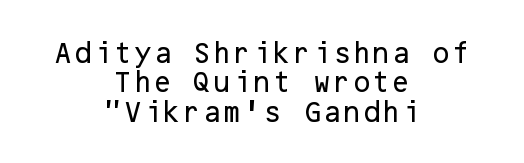
The space between consecutive lines is moderate. Each word holds together tightly as a unit, with standard inter-letter gaps. Horizontally, the lines are justified to the midpoint only. A typesetter would mark this as roman, not italic. Has an underline been added? It has not.
